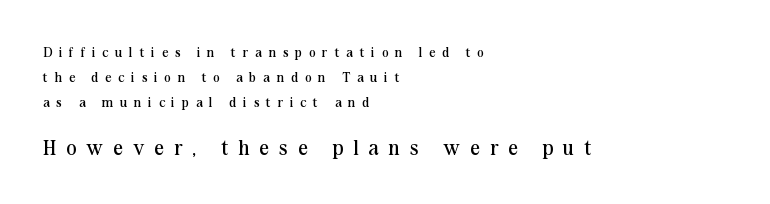
The lettering stays uniformly vertical, giving the passage a roman look. The following chunk of copy outweighs the initial chunk in type size. The line texture is sparse and dotted thanks to wide tracking. The glyphs are unaccompanied by any horizontal stroke below them.
